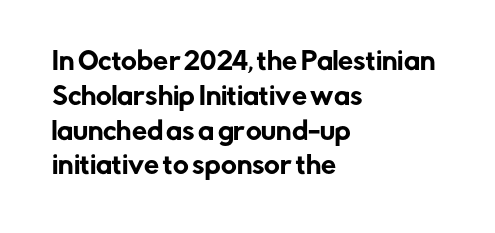
{"italic": "no", "underline": "no", "align": "left", "line_spacing": "normal", "line_spacing_ratio": 1.45, "letter_spacing": "normal", "letter_spacing_em": 0.0, "glyph_px": 24}
